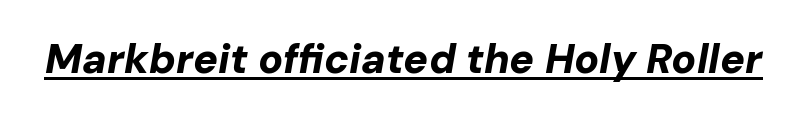
{"italic": "yes", "lean": "right", "slant_degrees": 10, "bold": "yes", "weight": "bold", "width": "normal", "stroke_contrast": "low", "x_height": "medium", "monospaced": "no", "underline": "yes", "letter_spacing": "normal", "letter_spacing_em": 0.0, "glyph_px": 41}
